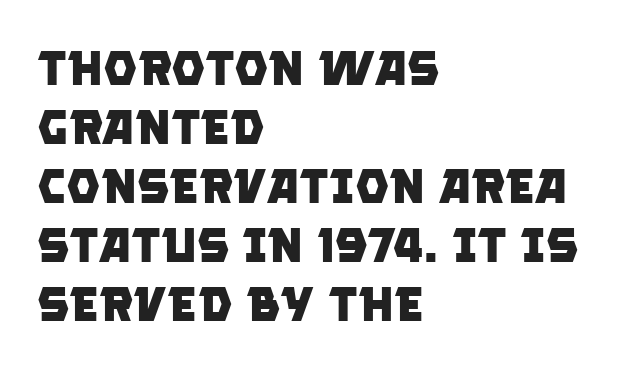
The image shows 48 px heavy sans-serif type; set left-aligned, line spacing 1.23x, normal letter spacing, not underlined; low stroke contrast and a large x-height.
